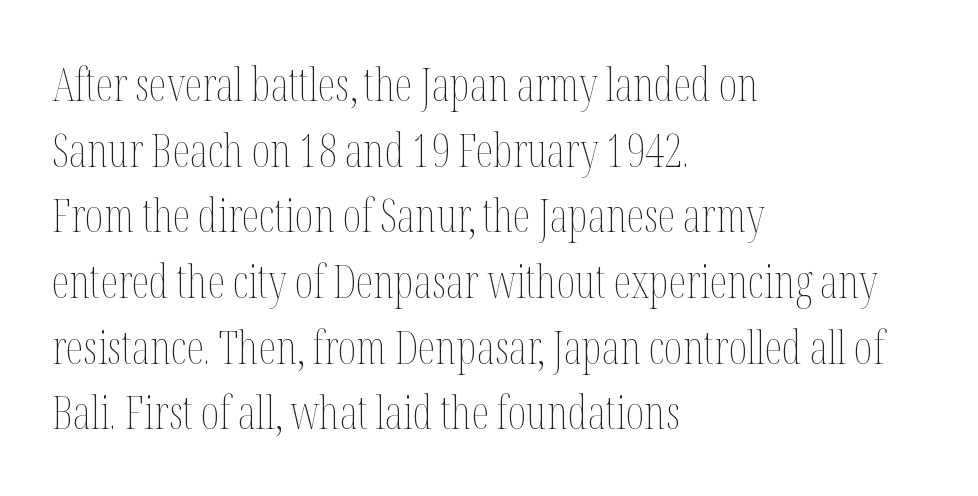
{"italic": "no", "bold": "no", "weight": "thin", "width": "condensed", "stroke_contrast": "medium", "x_height": "medium", "monospaced": "no", "underline": "no", "align": "left", "line_spacing": "normal", "line_spacing_ratio": 1.46, "letter_spacing": "normal", "letter_spacing_em": 0.0, "glyph_px": 45}
